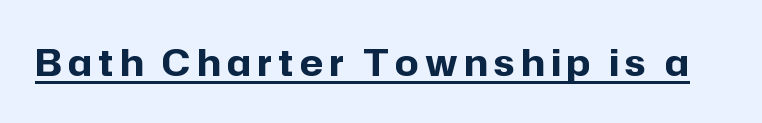
The lettering stays uniformly vertical, giving the passage a roman look. Beneath each row of characters lies a ruled line. Stroke terminals: plain, sans-serif. These lines carry a lot of weight — the face is fully bold. Spacing verdict: proportional, widths tailored to each character.
